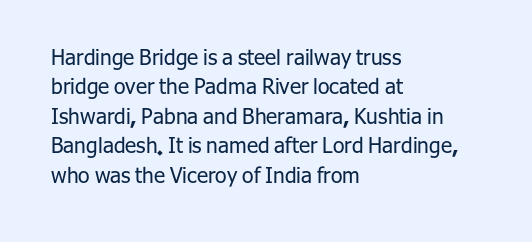
A clean baseline with only descenders dipping below it. If you drew a line through each stem, it would be perfectly vertical. Honestly, the row spacing looks completely unremarkable. Is this a heavy cut? Hardly; it is regular or lighter.
